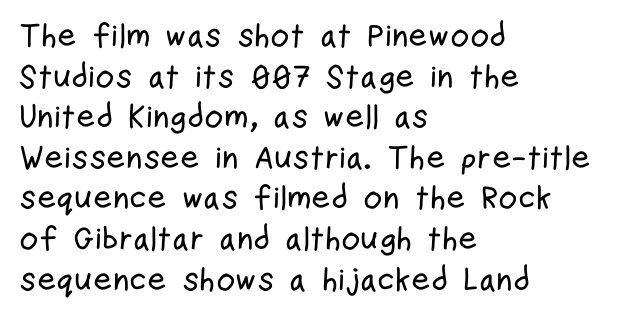
{"serif": "no", "italic": "no", "width": "condensed", "stroke_contrast": "low", "x_height": "medium", "monospaced": "no", "underline": "no", "align": "left", "line_spacing_ratio": 1.23, "letter_spacing": "normal", "letter_spacing_em": 0.0, "glyph_px": 33}
